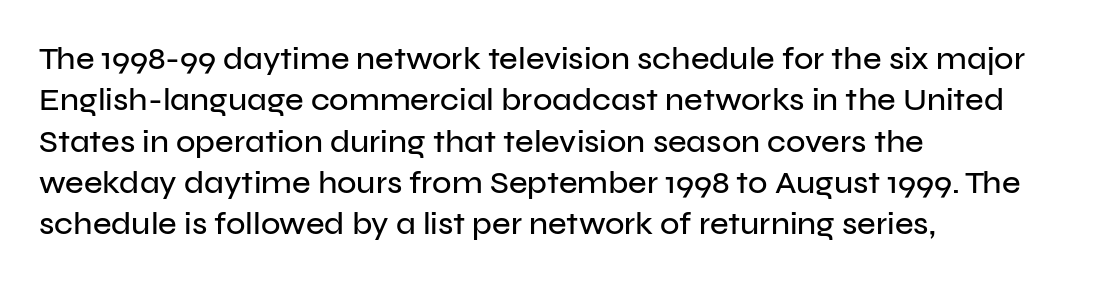
{"serif": "no", "italic": "no", "width": "normal", "stroke_contrast": "low", "x_height": "medium", "monospaced": "no", "underline": "no", "align": "left", "line_spacing": "normal", "line_spacing_ratio": 1.29, "letter_spacing": "normal", "letter_spacing_em": 0.0, "glyph_px": 32}
